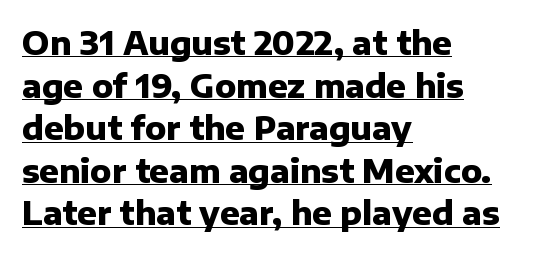
The image shows 32 px heavy sans-serif type, upright; set left-aligned, normal line spacing (1.33x), normal letter spacing, underlined; low stroke contrast and a medium x-height.
